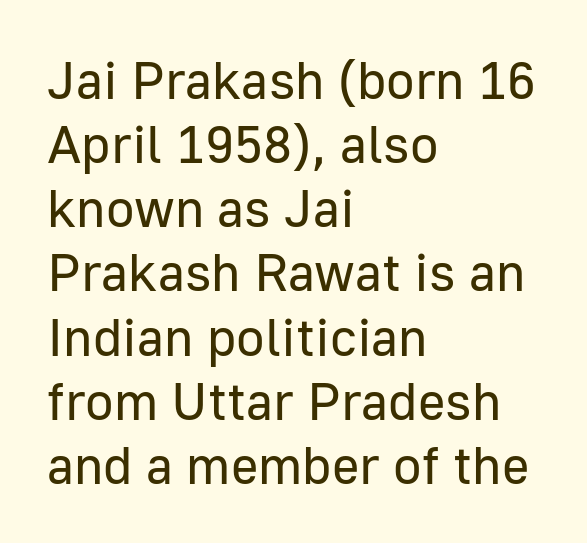
Line starts are locked; line ends wander. Examine the stroke ends and you'll find no serifs. Does extra space separate the letters? No, they use regular spacing. Compared with a typical body face, this is equally light or lighter still. Do the characters align in a grid? No, the font is proportional. Rendered with straight, roman letterforms.
